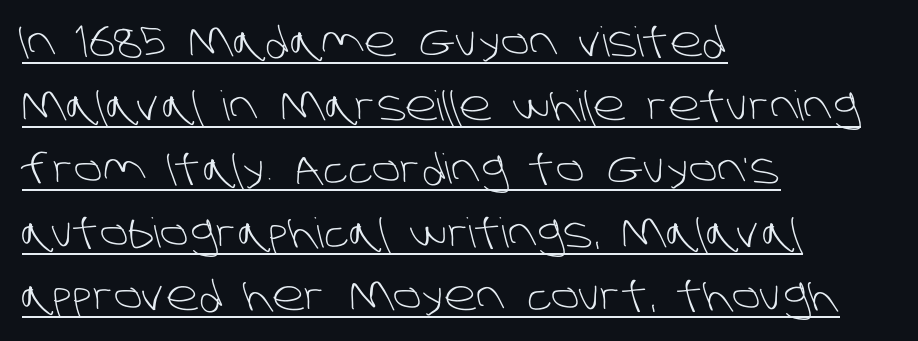
The image shows 41 px light sans-serif type; set left-aligned, normal line spacing (1.55x), normal letter spacing, underlined; low stroke contrast and a large x-height.
